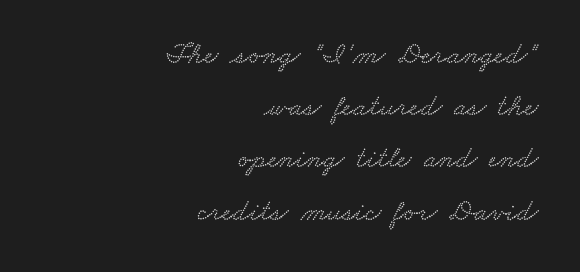
The image shows 30 px wide type; set right-aligned, line spacing 1.74x, normal letter spacing, not underlined; low stroke contrast and a small x-height.
